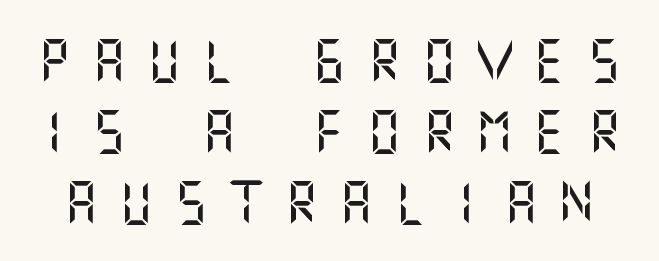
The area under the type is left untouched. Grotesque or geometric, the face here clearly has no serifs. Is the letter spacing exaggerated? Yes — the characters are pushed far apart. Vertical spacing — default. This sample uses an upright cut, with every glyph sitting square on the baseline.
